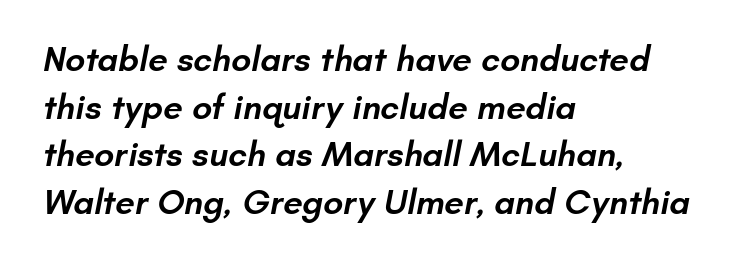
This sample has the flowing, uneven cadence of proportional lettering. Is the type bold? Partly — it's a semibold, heavier than regular but not fully bold. The ragged edge is on the right, which tells us the setting is flush left. The leading is moderate, giving the passage an even texture. These lines keep a tight, regular rhythm from letter to letter.
